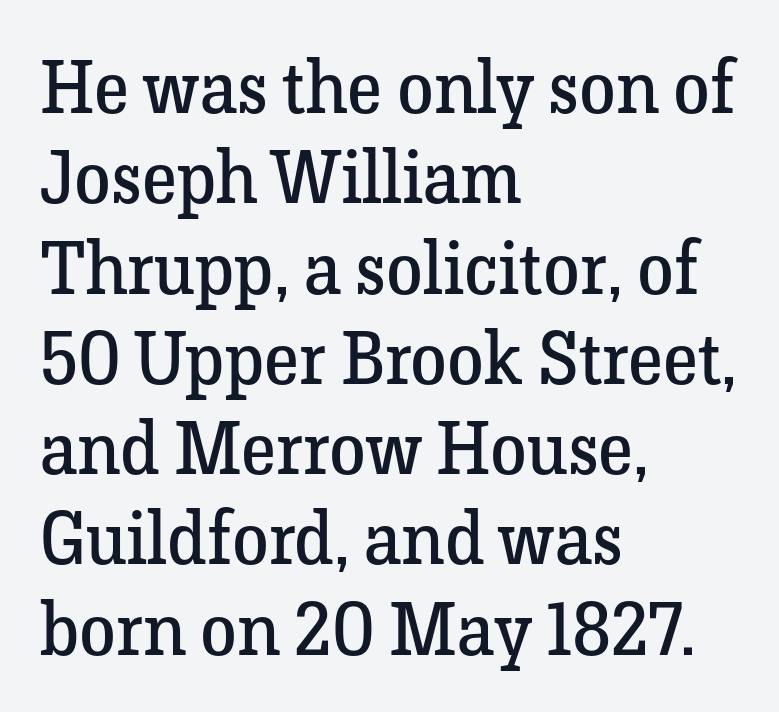
Posture: upright roman. Think standard paragraph weight, or any step lighter than that. Inter-character spacing is left at the font's built-in metrics. The face used here is proportionally spaced, like ordinary book or web type. The glyphs in this specimen are seriffed.
